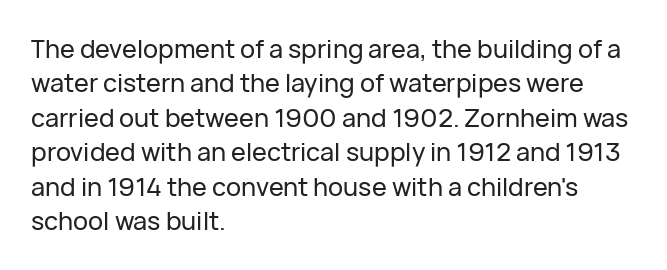
{"italic": "no", "underline": "no", "align": "left", "line_spacing": "normal", "line_spacing_ratio": 1.38, "letter_spacing": "normal", "letter_spacing_em": 0.0, "glyph_px": 25}
